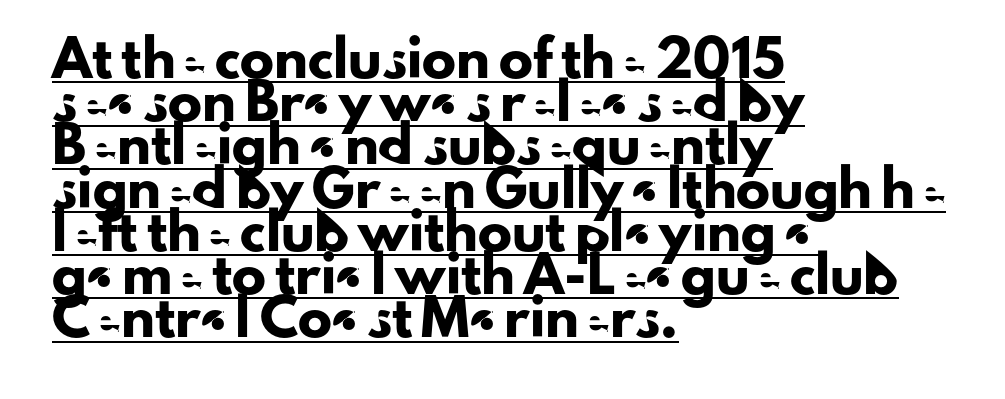
How are the letters spaced? Ordinarily, with no added tracking. To sum up the face: it is a sans, with no serifs. Note the varied advance widths — an 'i' is clearly narrower than an 'm'. Does the lettering tilt? It doesn't — this is upright.
